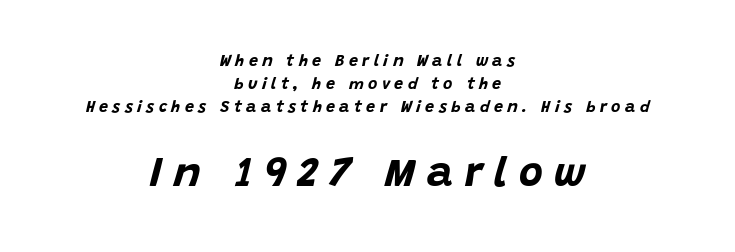
{"italic": "yes", "lean": "right", "slant_degrees": 15, "bold": "yes", "weight": "bold", "width": "normal", "stroke_contrast": "low", "x_height": "large", "monospaced": "no", "underline": "no", "align": "center", "line_spacing": "normal", "line_spacing_ratio": 1.43, "letter_spacing": "wide", "letter_spacing_em": 0.28, "larger_block": "second", "size_ratio": 2.56, "glyph_px": 41}
